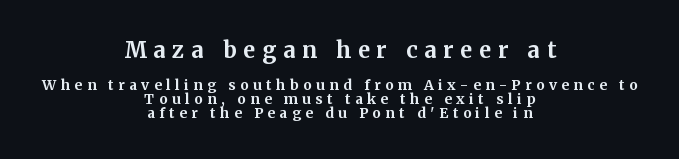
Decoration check: the copy has no underline. Letter spacing: wide. Caption: upper text group enlarged, lower text group reduced. The lettering holds an erect, upright posture throughout. Successive baselines arrive quickly, one right under another. Neither beginnings nor endings align; midpoints do.
